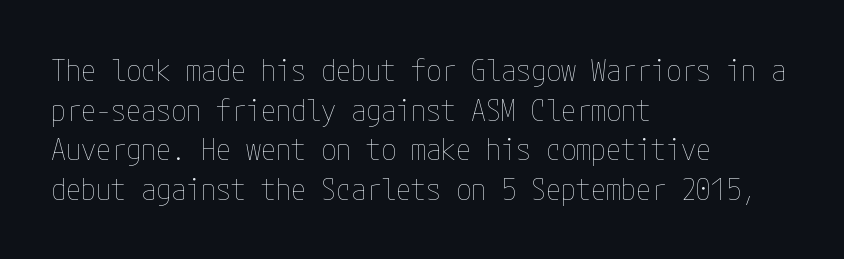
You can tell it's not italic because the verticals are truly vertical. Quick note: underline off. A normal amount of white space separates one row of letters from the next. The letters look calm and open, with moderate or lighter stems. The rag falls on the right side of this text block.
